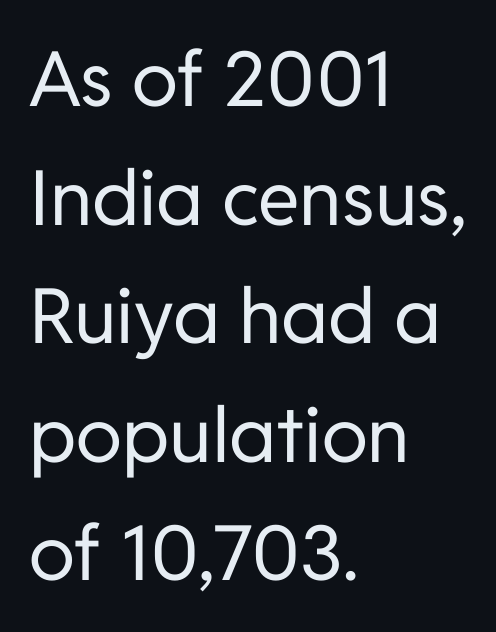
{"serif": "no", "italic": "no", "bold": "no", "weight": "regular", "width": "normal", "stroke_contrast": "low", "x_height": "medium", "monospaced": "no", "underline": "no", "align": "left", "line_spacing": "normal", "line_spacing_ratio": 1.56, "letter_spacing": "normal", "letter_spacing_em": 0.0, "glyph_px": 76}
